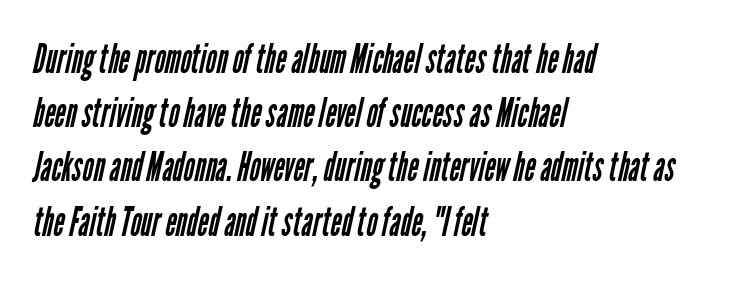
The image shows 42 px regular-weight, condensed sans-serif type; set left-aligned, normal line spacing (1.29x), normal letter spacing, not underlined; low stroke contrast and a medium x-height.
